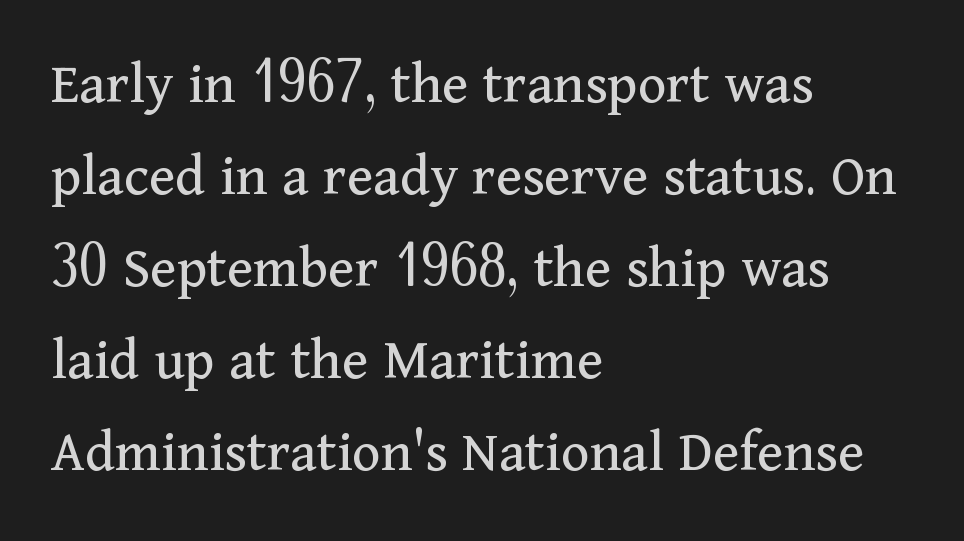
Every character sits straight up, as roman type does. The text block is weighted toward the left margin, trailing off unevenly rightward. Clear beneath every line of the passage. Heaviness? Minimal to ordinary, like unemphasized prose. These lines are rendered in a variable-pitch font. The characters display serif detailing at their extremities.
